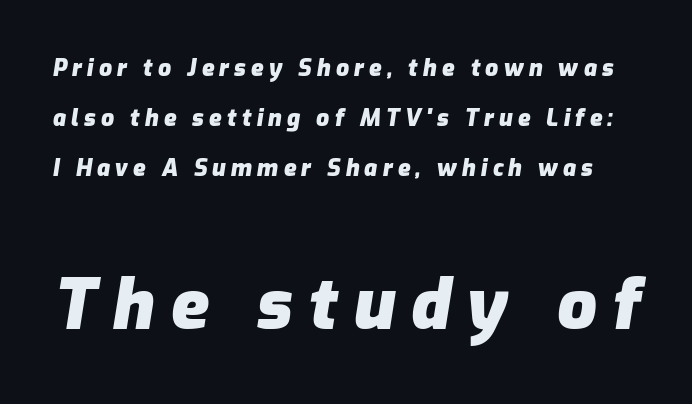
Italic: yes, the glyphs are oblique. Looks like regular typesetting: each glyph gets only the width it needs. Students, observe: this is what heavily led, spacious text looks like. Between one letter and the next there's a generous, obvious gap. A student would notice the bottom passage is typeset larger than what precedes it. The gap between lines stays unmarked.
